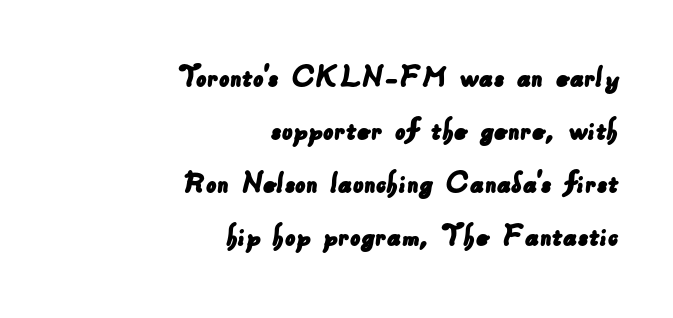
{"serif": "no", "width": "normal", "stroke_contrast": "low", "x_height": "small", "monospaced": "no", "underline": "no", "align": "right", "line_spacing": "normal", "line_spacing_ratio": 1.61, "letter_spacing": "normal", "letter_spacing_em": 0.0, "glyph_px": 33}
